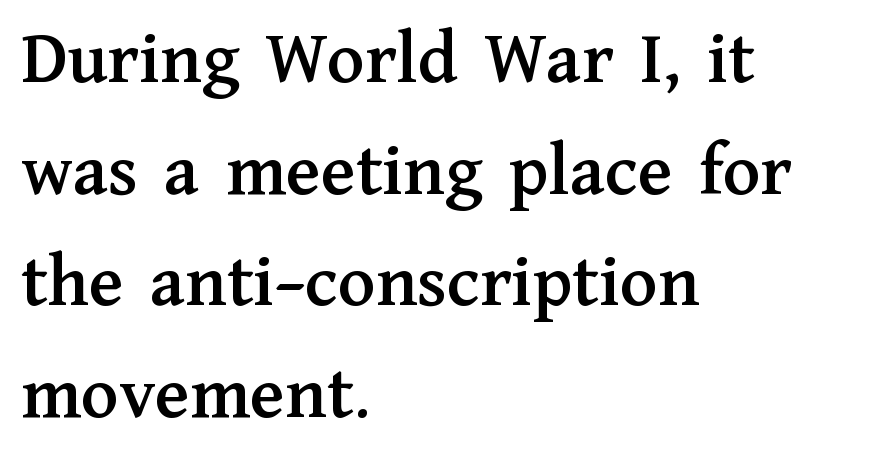
{"serif": "yes", "italic": "no", "width": "normal", "stroke_contrast": "medium", "x_height": "medium", "monospaced": "no", "underline": "no", "align": "left", "line_spacing": "normal", "line_spacing_ratio": 1.45, "letter_spacing": "normal", "letter_spacing_em": 0.0, "glyph_px": 77}
